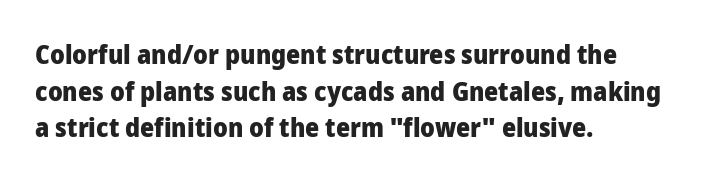
Casual observation: everything's shoved over to the left. Look at the tracking — it's just the regular setting, nothing added. The rendering uses a moderate line-height, typical for paragraphs. Decoration check: the copy has no underline. The face used here has the dense, thick strokes of a bold. The typography opts for an upright posture over an oblique one.
